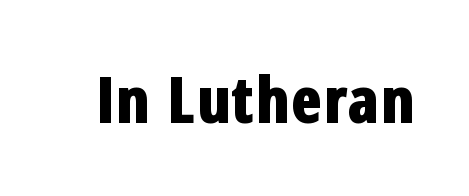
Q: Is the text bold? A: Yes.
Q: Is the text italic (slanted)? A: No, it is upright.
Q: Is the typeface a serif or a sans-serif typeface? A: Sans-serif.
Q: Is the text underlined? A: No.
Q: Is the spacing between letters normal or unusually wide? A: Normal.
Q: Width (condensed, normal, or wide)? A: Condensed.
Q: Stroke contrast? A: Low.
Q: x-height? A: Medium.
Q: Monospaced? A: No.
